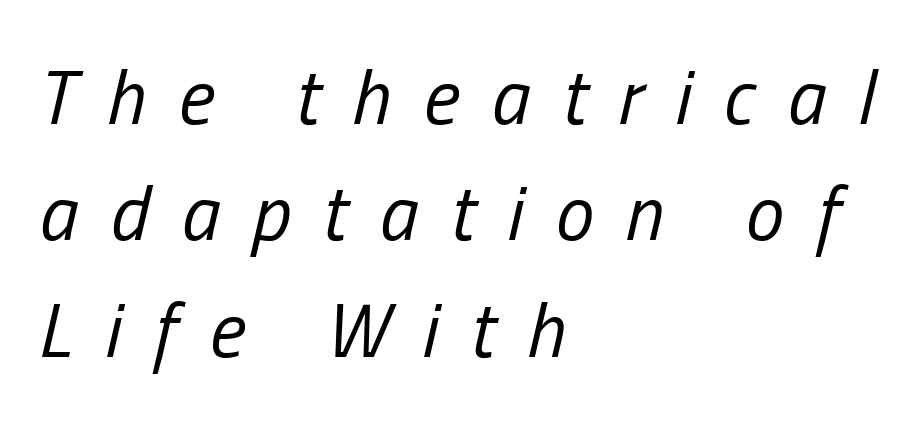
{"italic": "yes", "lean": "right", "slant_degrees": 13, "bold": "no", "weight": "regular", "width": "condensed", "stroke_contrast": "low", "x_height": "medium", "monospaced": "no", "underline": "no", "align": "left", "line_spacing": "normal", "line_spacing_ratio": 1.51, "letter_spacing": "wide", "letter_spacing_em": 0.42, "glyph_px": 77}
